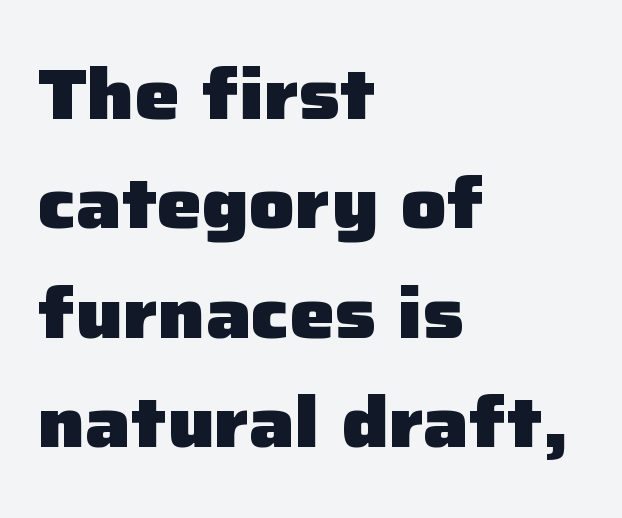
The image shows 71 px heavy sans-serif type, upright; set left-aligned, normal line spacing (1.54x), normal letter spacing, not underlined; low stroke contrast and a medium x-height.
